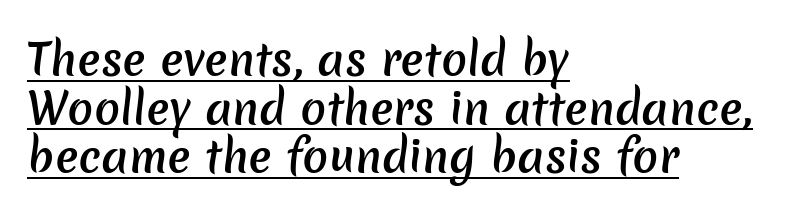
The image shows 43 px semibold sans-serif type; set left-aligned, tight line spacing (1.13x), normal letter spacing, underlined; low stroke contrast and a medium x-height.
